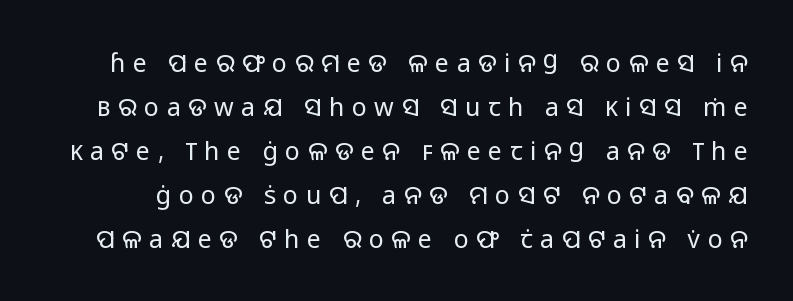
Q: Is the text bold? A: No.
Q: Is the text italic (slanted)? A: No, it is upright.
Q: Is the text underlined? A: No.
Q: Is the spacing between letters normal or unusually wide? A: Unusually wide.
